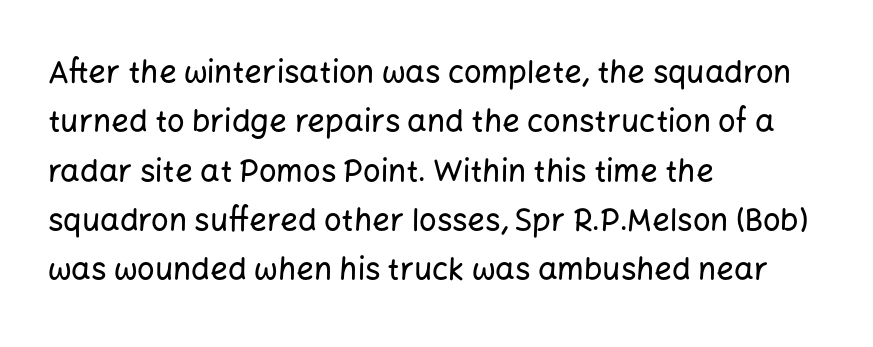
The image shows 31 px sans-serif type, upright; set left-aligned, normal line spacing (1.59x), normal letter spacing, not underlined; low stroke contrast and a medium x-height.
